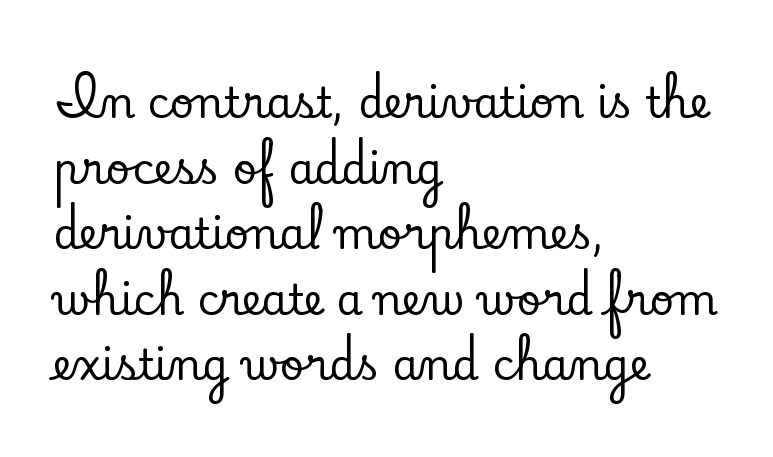
{"serif": "yes", "italic": "no", "width": "normal", "stroke_contrast": "low", "x_height": "small", "monospaced": "no", "underline": "no", "align": "left", "line_spacing": "normal", "line_spacing_ratio": 1.56, "letter_spacing": "normal", "letter_spacing_em": 0.0, "glyph_px": 42}
